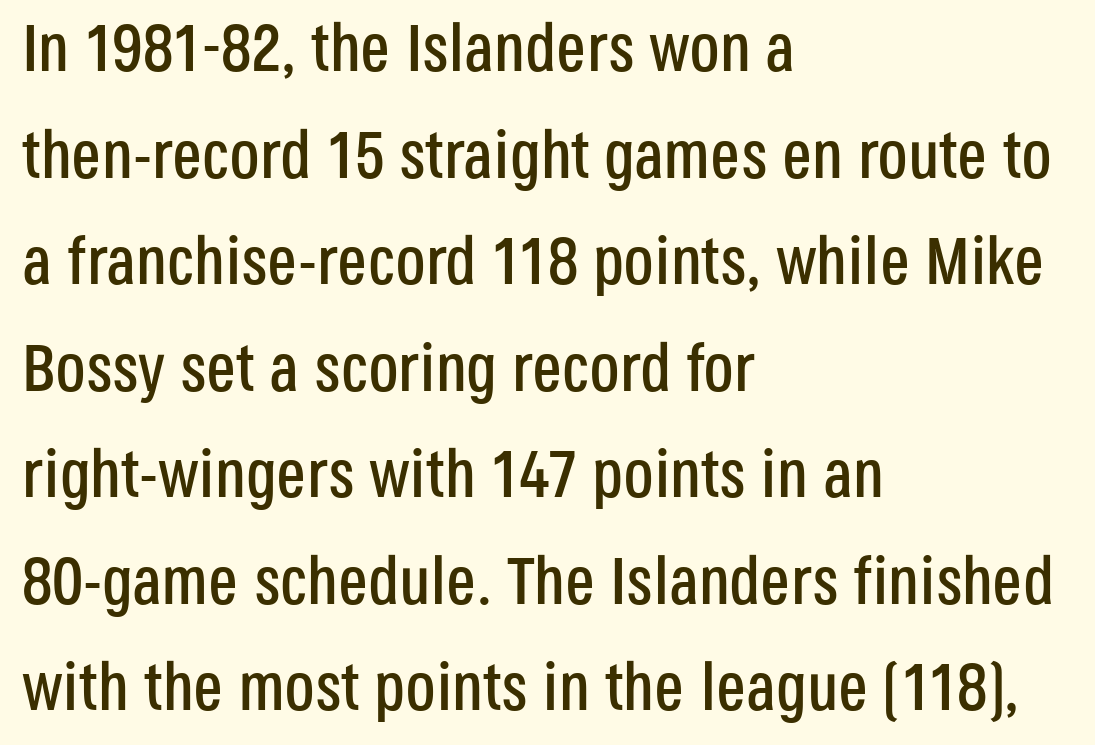
If you drew a line through each stem, it would be perfectly vertical. In terms of letterform style, serifs are entirely absent. These lines are set flush left with a ragged right edge. The specimen omits any rule beneath the text block's lines.
